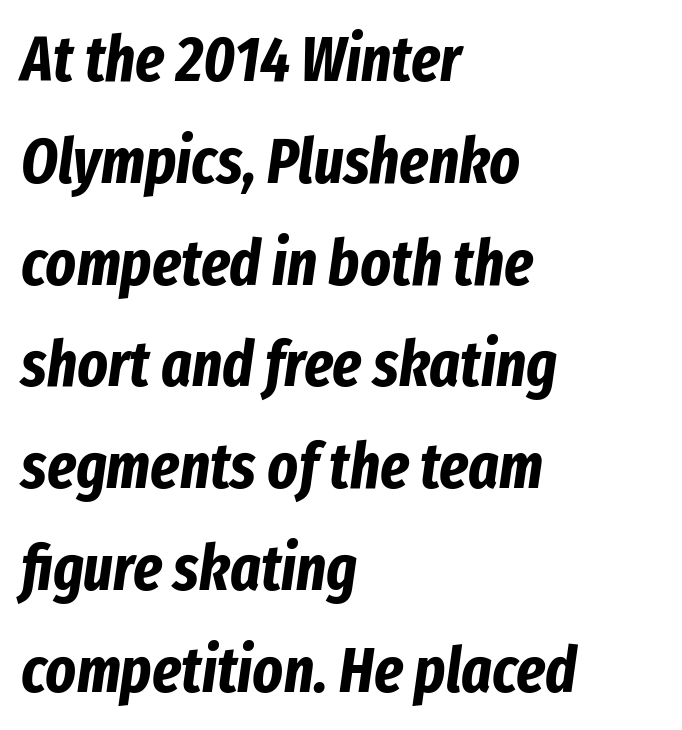
The rendering uses natural spacing where letterforms have individual widths. Words appear dense and cohesive because spacing is normal. The compositor pushed each line to the left boundary. Every letter is thick-stroked: bold, no question. Underline: absent.
